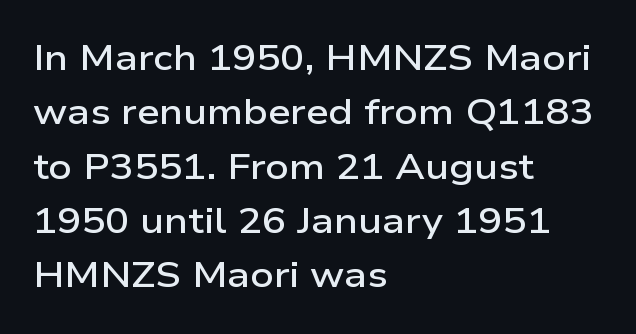
Q: Is the text bold? A: Semi-bold.
Q: Is the text italic (slanted)? A: No, it is upright.
Q: Is the typeface a serif or a sans-serif typeface? A: Sans-serif.
Q: Is the text underlined? A: No.
Q: How is the paragraph aligned? A: Left-aligned.
Q: Is the spacing between letters normal or unusually wide? A: Normal.
Q: Is the spacing between lines tight, normal or loose? A: Normal.
Q: Width (condensed, normal, or wide)? A: Wide.
Q: Stroke contrast? A: Low.
Q: x-height? A: Medium.
Q: Monospaced? A: No.
